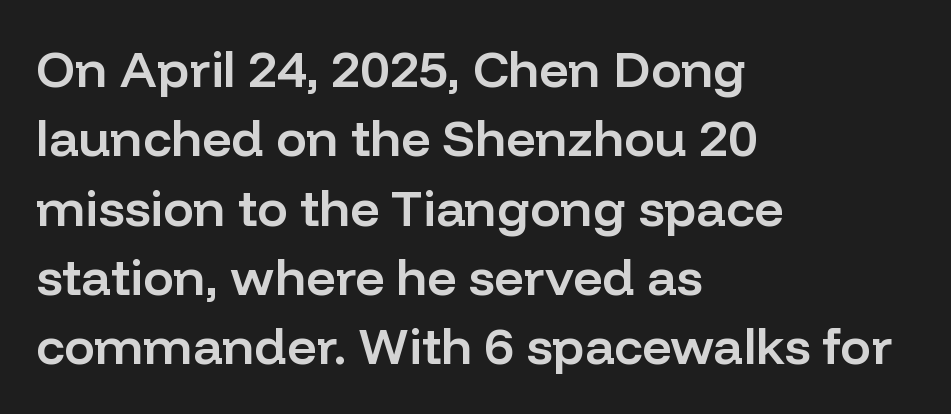
Tracking here is standard; glyphs follow each other at the usual distance. The passage shown is typed in a proportional face where columns would drift. Every stem runs plumb, perpendicular to the baseline. Are there feet on the stems? There aren't — it's a sans. The passage shown is not underscored anywhere. Typeset ragged right — the left edge is the straight one.
